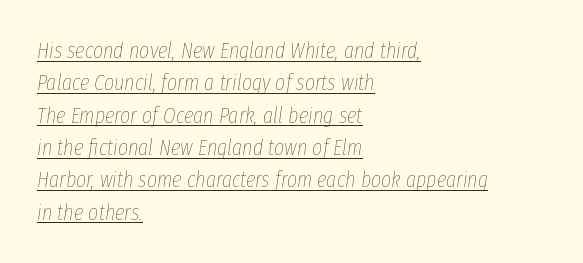
Beneath each row of characters lies a ruled line. Rows of type keep a routine distance in the vertical direction. The font is comparable to plain body text, perhaps lighter. A typesetter would mark this as italic. These lines are set flush left with a ragged right edge. The horizontal fit of the characters is conventional and even.
